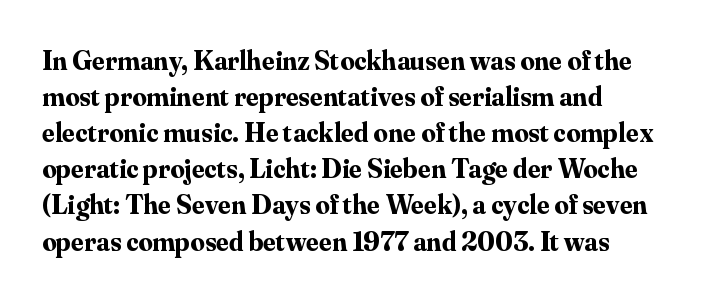
A student would call this left alignment; a typographer would say flush left, rag right. A serif font was chosen for this passage. How would I describe the line gaps? Plain and ordinary. Is there any slant? The stems are plumb. As a designer I'd log this as weight 700, bold. The strip under each line holds only bare page.
